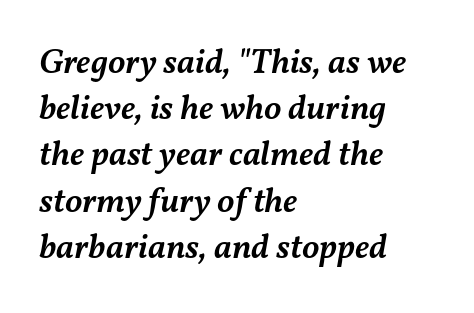
Q: Is the text bold? A: Semi-bold.
Q: Is the text italic (slanted)? A: Yes, it leans right by about 11 degrees.
Q: Is the text underlined? A: No.
Q: How is the paragraph aligned? A: Left-aligned.
Q: Is the spacing between letters normal or unusually wide? A: Normal.
Q: Is the spacing between lines tight, normal or loose? A: Normal.
Q: Width (condensed, normal, or wide)? A: Normal.
Q: Stroke contrast? A: Medium.
Q: x-height? A: Medium.
Q: Monospaced? A: No.
